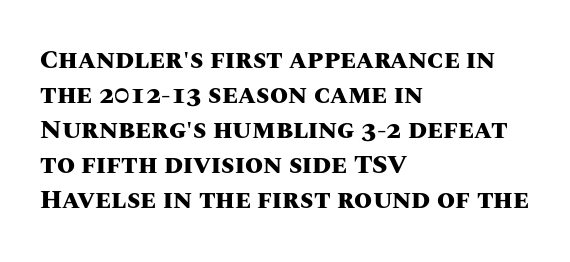
{"italic": "no", "bold": "yes", "underline": "no", "align": "left", "line_spacing": "normal", "line_spacing_ratio": 1.35, "letter_spacing": "normal", "letter_spacing_em": 0.0, "glyph_px": 26}
